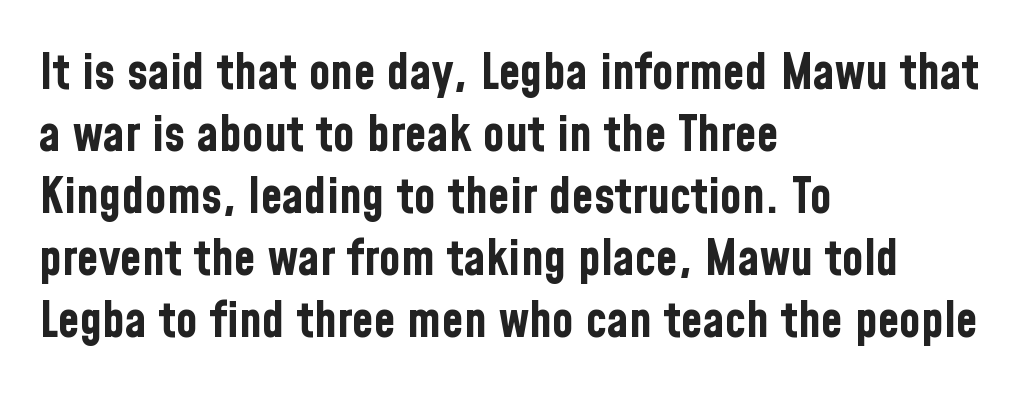
The image shows 50 px bold, condensed sans-serif type, upright; set left-aligned, line spacing 1.24x, normal letter spacing, not underlined; low stroke contrast and a medium x-height.
